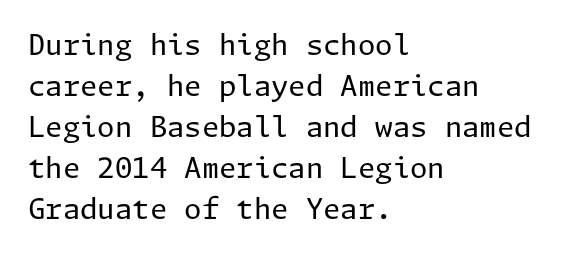
{"serif": "no", "italic": "no", "bold": "no", "weight": "regular", "width": "normal", "stroke_contrast": "low", "x_height": "medium", "underline": "no", "align": "left", "line_spacing": "normal", "line_spacing_ratio": 1.46, "letter_spacing": "normal", "letter_spacing_em": 0.0, "glyph_px": 28}
